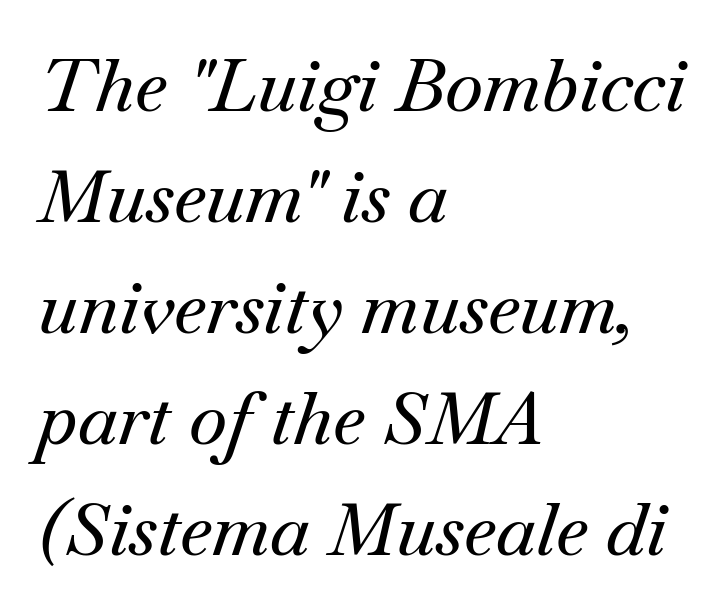
Is the block centered? No — it sits flush against the left margin. These lines were composed using italics. To sum up the face: it has serifs. Whoever set this chose a conventional vertical rhythm.
